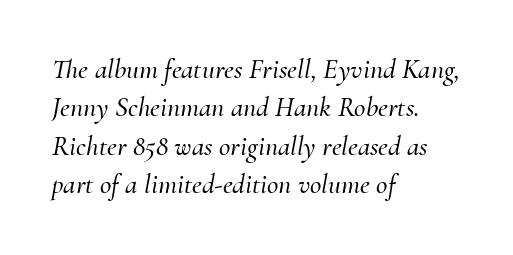
The image shows 28 px serif type, italic (leaning right); set left-aligned, normal line spacing (1.37x), normal letter spacing, not underlined; medium stroke contrast and a small x-height.
